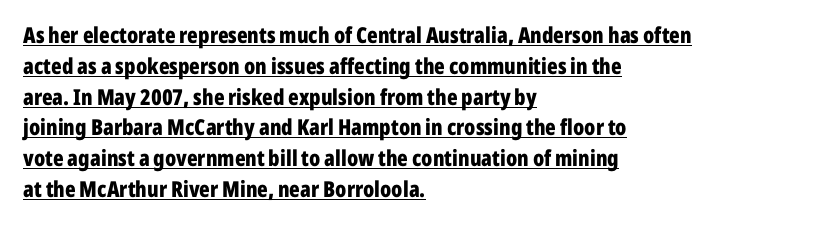
The image shows 22 px bold type, upright; set left-aligned, normal line spacing (1.4x), normal letter spacing, underlined.
